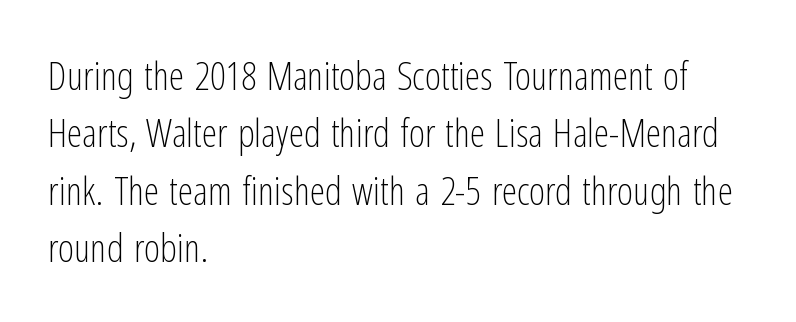
{"serif": "no", "italic": "no", "bold": "no", "weight": "light", "width": "condensed", "stroke_contrast": "low", "x_height": "medium", "monospaced": "no", "underline": "no", "align": "left", "line_spacing": "normal", "line_spacing_ratio": 1.47, "letter_spacing": "normal", "letter_spacing_em": 0.0, "glyph_px": 39}
